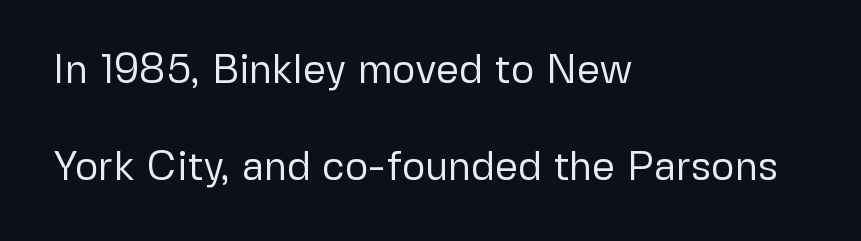
Q: Is the text bold? A: No.
Q: Is the text italic (slanted)? A: No, it is upright.
Q: Is the typeface a serif or a sans-serif typeface? A: Sans-serif.
Q: Is the text underlined? A: No.
Q: How is the paragraph aligned? A: Left-aligned.
Q: Is the spacing between letters normal or unusually wide? A: Normal.
Q: Is the spacing between lines tight, normal or loose? A: Loose.
Q: Width (condensed, normal, or wide)? A: Normal.
Q: Stroke contrast? A: Low.
Q: x-height? A: Medium.
Q: Monospaced? A: No.
